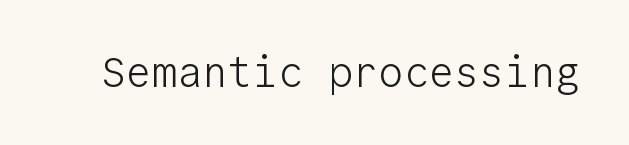
Only glyphs here, with clear space below each row. The letters carry no serifs — their stems end cleanly without finishing strokes. Fixed-width glyphs throughout — classic coding-font behaviour. This is not heavy type; no bold has been used.
